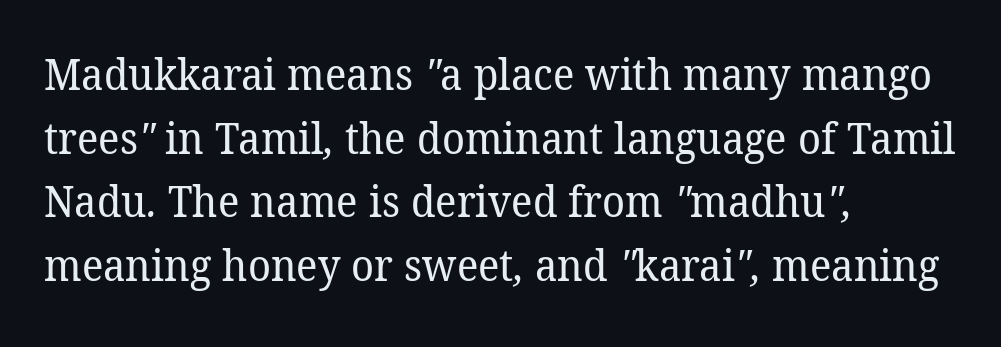
This rendering uses left alignment, leaving the right contour irregular. Quick note: underline off. Standard letterfit; no display-style spreading of the glyphs. This rendering employs a face with finishing strokes, i.e., a serif.
